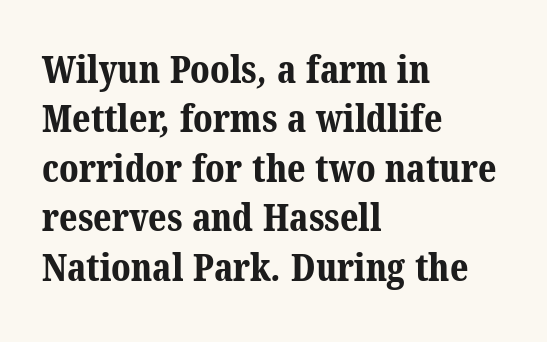
{"serif": "yes", "bold": "yes", "weight": "bold", "width": "normal", "stroke_contrast": "medium", "x_height": "medium", "monospaced": "no", "underline": "no", "align": "left", "line_spacing": "normal", "line_spacing_ratio": 1.3, "letter_spacing": "normal", "letter_spacing_em": 0.0, "glyph_px": 38}
